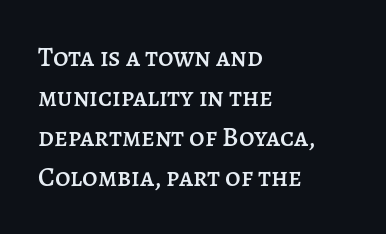
Q: Is the text italic (slanted)? A: No, it is upright.
Q: Is the text underlined? A: No.
Q: How is the paragraph aligned? A: Left-aligned.
Q: Is the spacing between letters normal or unusually wide? A: Normal.
Q: Is the spacing between lines tight, normal or loose? A: Normal.
